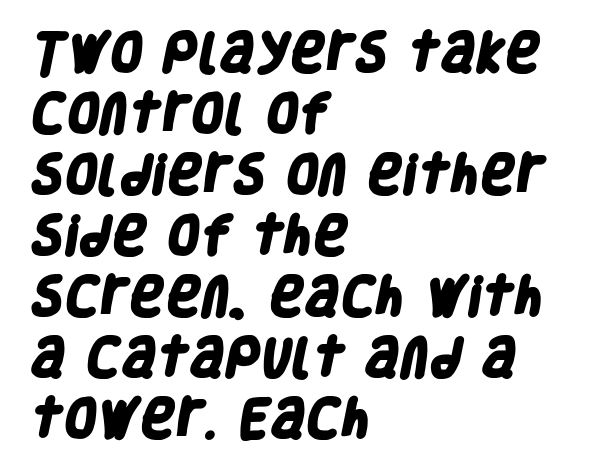
Q: Is the text bold? A: Yes.
Q: Is the typeface a serif or a sans-serif typeface? A: Sans-serif.
Q: Is the text underlined? A: No.
Q: How is the paragraph aligned? A: Left-aligned.
Q: Is the spacing between letters normal or unusually wide? A: Normal.
Q: Is the spacing between lines tight, normal or loose? A: Normal.
Q: Width (condensed, normal, or wide)? A: Condensed.
Q: Stroke contrast? A: Low.
Q: x-height? A: Large.
Q: Monospaced? A: No.
